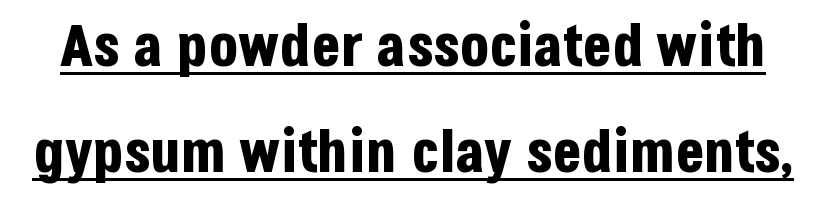
{"serif": "no", "italic": "no", "bold": "yes", "weight": "bold", "width": "condensed", "stroke_contrast": "low", "x_height": "large", "monospaced": "no", "underline": "yes", "line_spacing_ratio": 1.77, "letter_spacing": "normal", "letter_spacing_em": 0.0, "glyph_px": 60}
